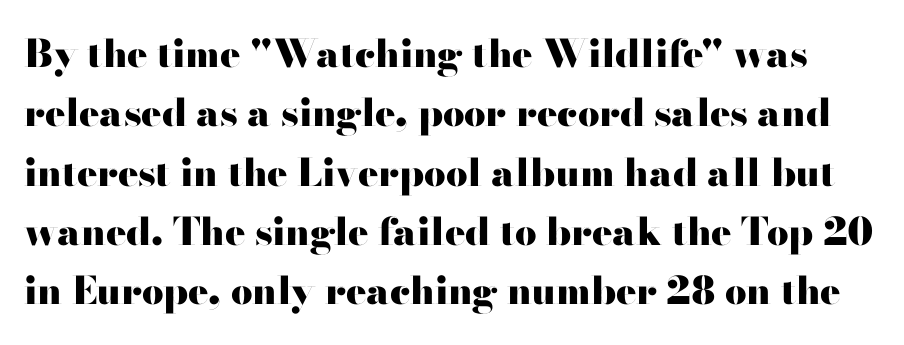
Pretty heavy lettering here — definitely bold. The gaps between neighbouring characters are ordinary and unremarkable. This is the regular roman posture of the typeface. A typesetter would call this proportional, since set widths differ per character. The typeface chosen for these lines omits serifs.
